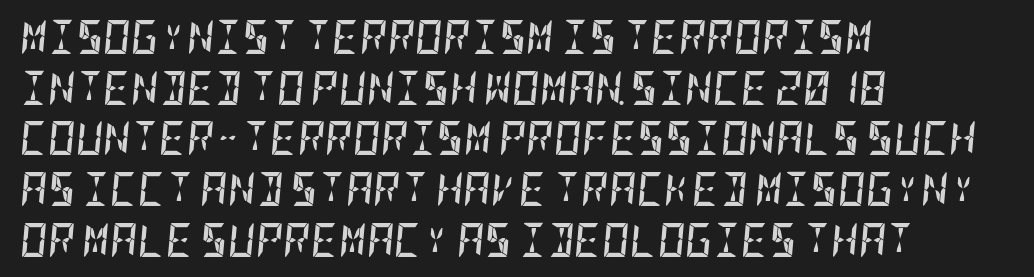
The image shows 34 px semibold, condensed type, italic (leaning right); set left-aligned, normal line spacing (1.49x), normal letter spacing, not underlined; low stroke contrast and a large x-height.
